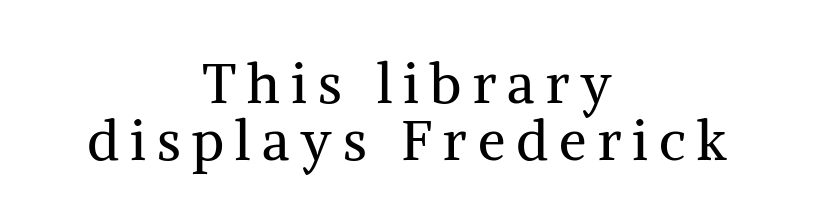
In terms of posture, this sample is upright. Each letter's strokes conclude with small projecting serifs. The space between consecutive lines is stingy. Notice how the passage keeps no hard edge, just a central spine. Each row of text sits above clean, open space.
